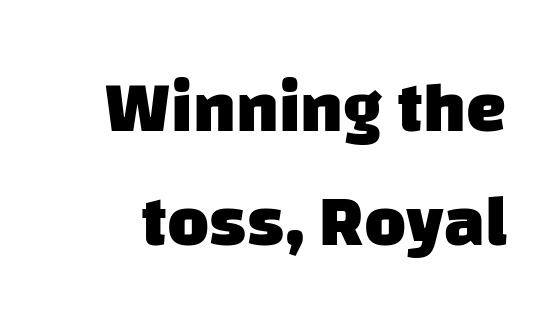
In terms of letterform style, serifs are entirely absent. The letters are bold, with thick, heavy strokes. Tracking value appears to be zero — textbook default spacing. Students, observe: this is what conventionally led text looks like. The gap between lines stays unmarked.
